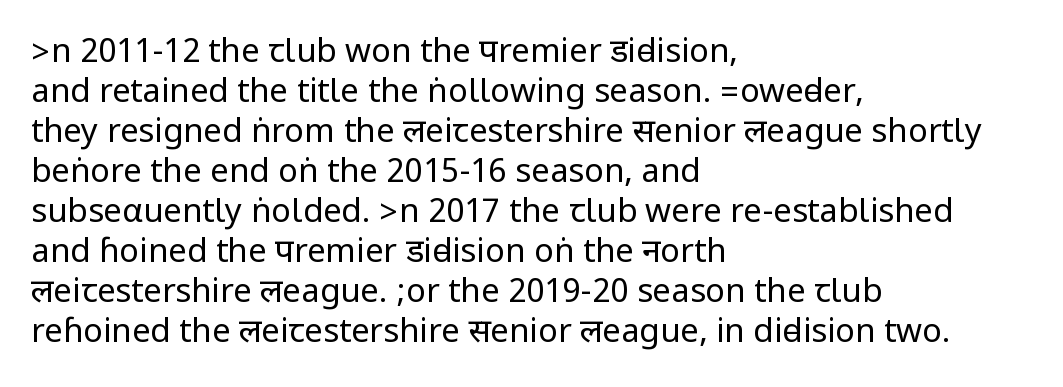
Q: Is the text bold? A: No.
Q: Is the text italic (slanted)? A: No, it is upright.
Q: Is the typeface a serif or a sans-serif typeface? A: Sans-serif.
Q: Is the text underlined? A: No.
Q: How is the paragraph aligned? A: Left-aligned.
Q: Is the spacing between letters normal or unusually wide? A: Normal.
Q: Width (condensed, normal, or wide)? A: Condensed.
Q: Stroke contrast? A: Low.
